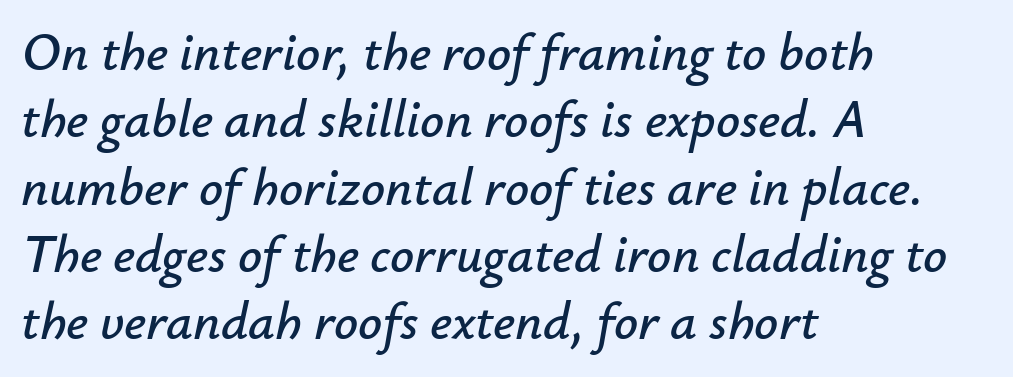
Students, observe: this is what conventionally led text looks like. Looks like regular typesetting: each glyph gets only the width it needs. Caption: standard tracking, unaltered. The letters are slanted; this is an italic face. Layout note: lines flush left. The gap between lines stays unmarked.
